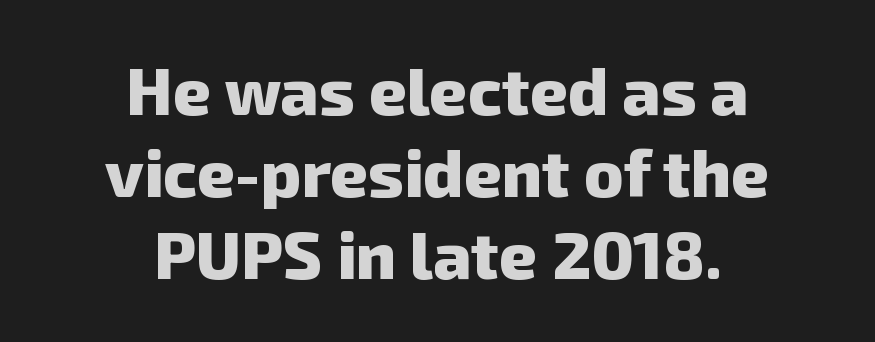
Horizontally, the lines are justified to the midpoint only. The type family on display is of the sans-serif kind. Notice how thick the strokes are: this is what a full bold looks like. Here the glyphs are tracked normally, forming tight word shapes. Words float on clear page, feet unadorned. Is this a fixed-width face? No — the glyphs have proportional, varying widths.
